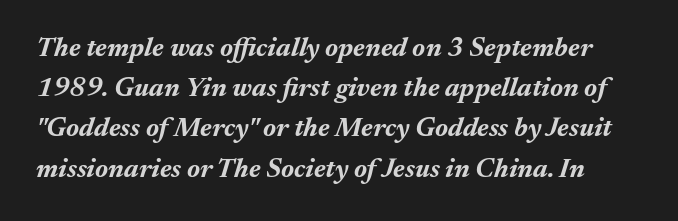
The image shows 27 px bold type, italic (leaning right); set normal line spacing (1.49x), normal letter spacing, not underlined.
